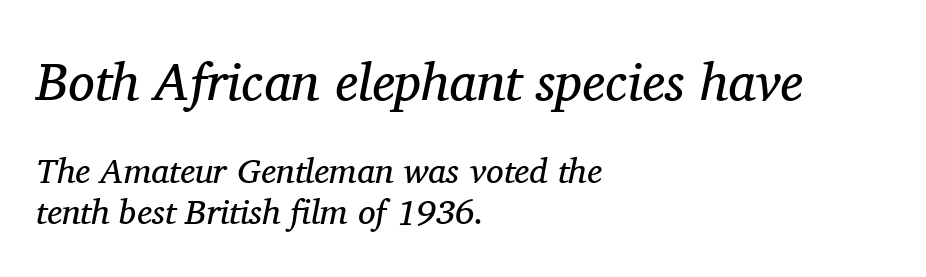
{"serif": "yes", "italic": "yes", "lean": "right", "slant_degrees": 11, "bold": "no", "weight": "regular", "width": "normal", "stroke_contrast": "medium", "x_height": "medium", "monospaced": "no", "underline": "no", "align": "left", "line_spacing_ratio": 1.18, "letter_spacing": "normal", "letter_spacing_em": 0.0, "larger_block": "first", "size_ratio": 1.51, "glyph_px": 53}
